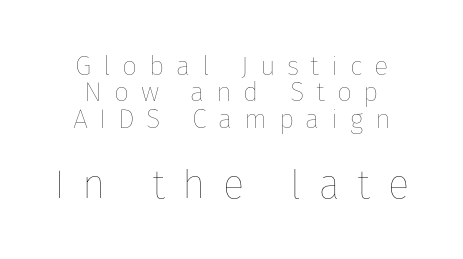
{"italic": "no", "bold": "no", "weight": "thin", "width": "normal", "stroke_contrast": "low", "x_height": "medium", "monospaced": "no", "underline": "no", "line_spacing": "tight", "line_spacing_ratio": 0.98, "letter_spacing": "wide", "letter_spacing_em": 0.43, "larger_block": "second", "size_ratio": 1.48, "glyph_px": 40}
